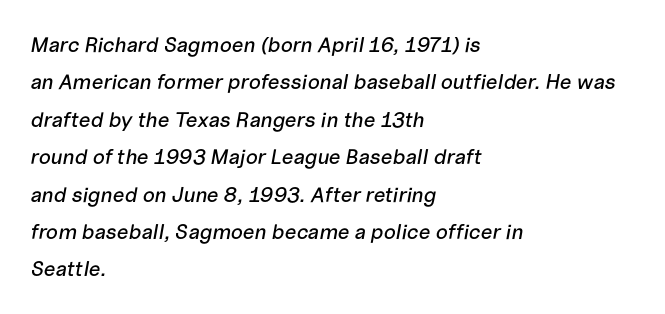
{"italic": "yes", "lean": "right", "slant_degrees": 10, "underline": "no", "align": "left", "line_spacing_ratio": 1.78, "letter_spacing": "normal", "letter_spacing_em": 0.0, "glyph_px": 21}
